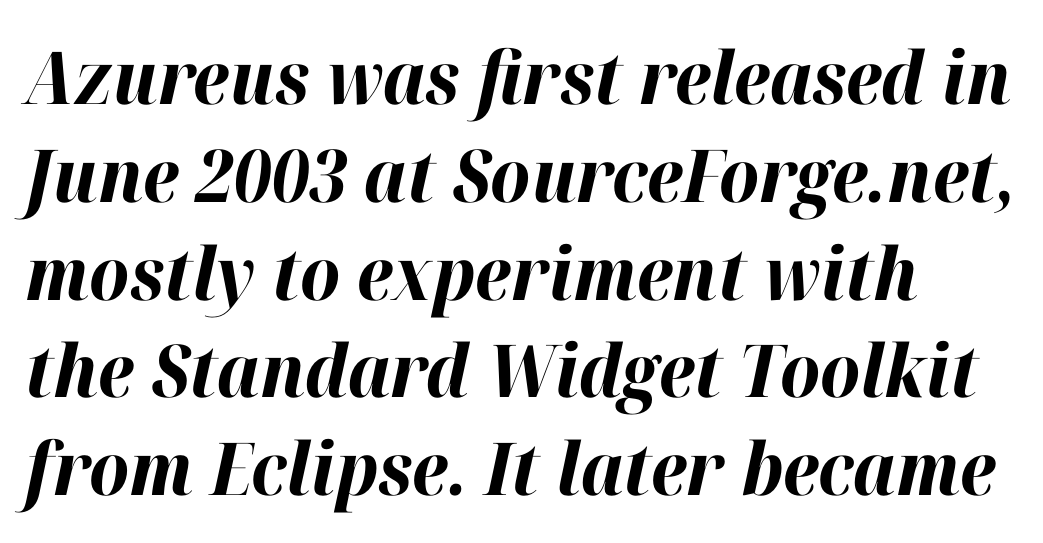
If you drew a line through each stem, it would be angled. Type without underlining. These words are printed bold, with thick strokes throughout. How are the letters spaced? Ordinarily, with no added tracking. Typeset ragged right — the left edge is the straight one. The passage shown is typed in a proportional face where columns would drift.
